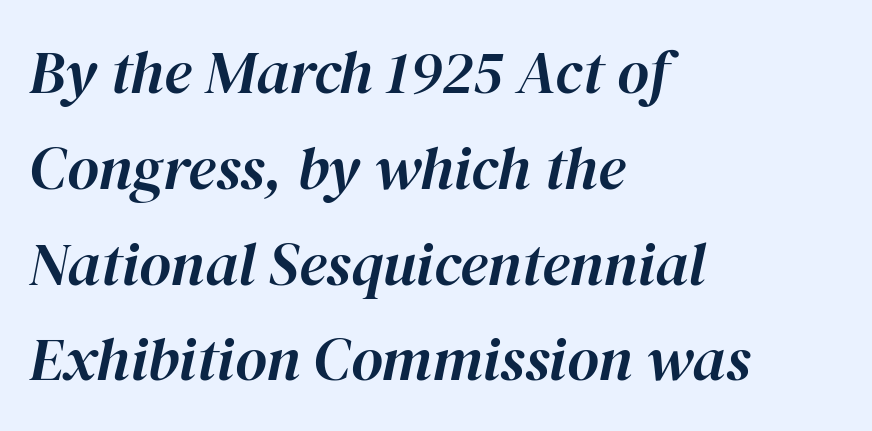
Q: Is the text italic (slanted)? A: Yes, it leans right by about 12 degrees.
Q: Is the text underlined? A: No.
Q: How is the paragraph aligned? A: Left-aligned.
Q: Is the spacing between letters normal or unusually wide? A: Normal.
Q: Is the spacing between lines tight, normal or loose? A: Normal.
Q: Width (condensed, normal, or wide)? A: Normal.
Q: Stroke contrast? A: High.
Q: x-height? A: Medium.
Q: Monospaced? A: No.
